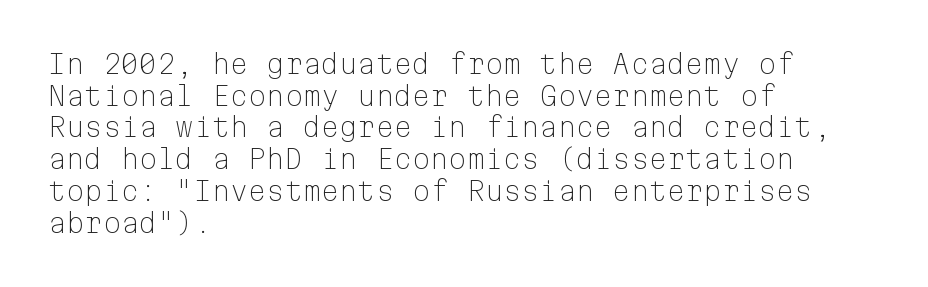
Q: Is the text bold? A: No.
Q: Is the text italic (slanted)? A: No, it is upright.
Q: Is the text underlined? A: No.
Q: How is the paragraph aligned? A: Left-aligned.
Q: Is the spacing between letters normal or unusually wide? A: Normal.
